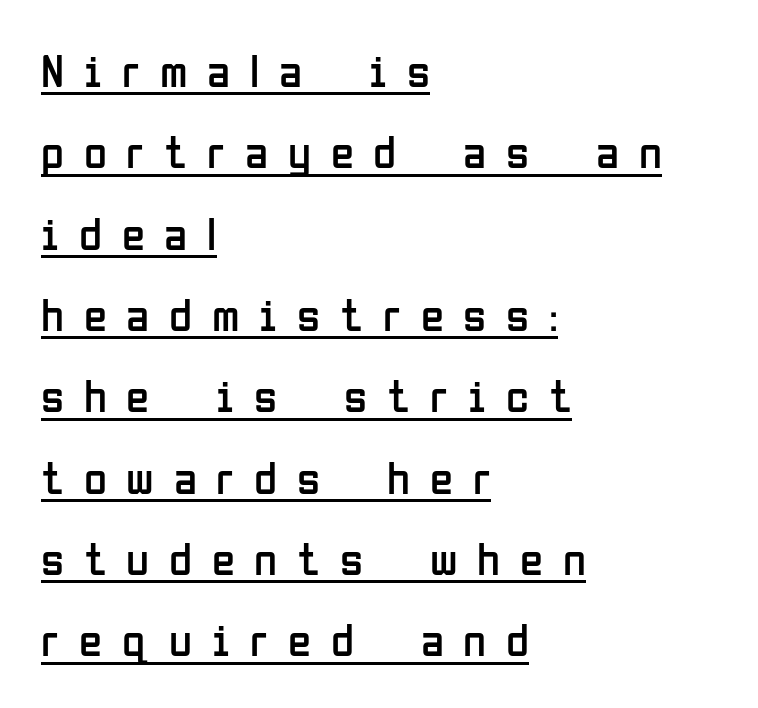
{"serif": "no", "italic": "no", "bold": "no", "weight": "regular", "width": "condensed", "stroke_contrast": "low", "x_height": "medium", "monospaced": "no", "underline": "yes", "align": "left", "line_spacing_ratio": 1.73, "letter_spacing": "wide", "letter_spacing_em": 0.42, "glyph_px": 47}
